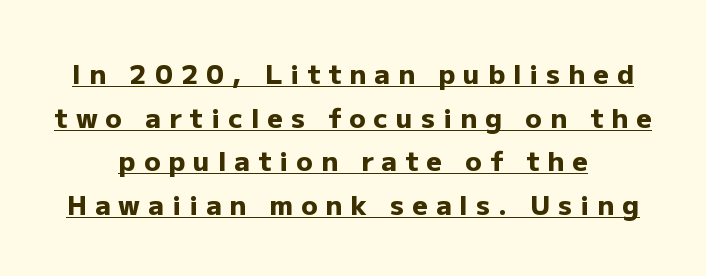
Designer's note — italics off, roman on. The strokes are fattened all the way to bold. Like a heading marked for emphasis, these lines bear an underscore. In terms of leading, this rendering sits right in the middle.
